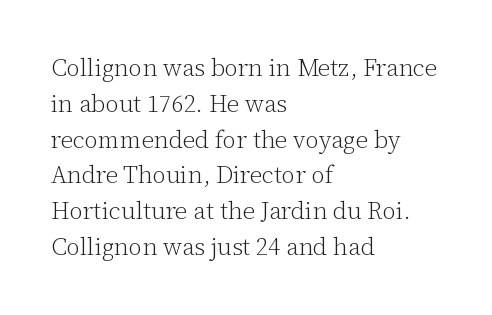
The setting favours the left margin, as ordinary paragraphs usually do. Upright lettering throughout. Letter spacing: default. No chunkiness to these letters — they're not bold.
